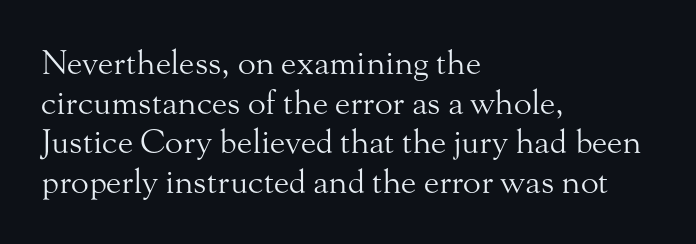
{"serif": "yes", "italic": "no", "bold": "no", "weight": "light", "width": "normal", "stroke_contrast": "medium", "x_height": "small", "monospaced": "no", "underline": "no", "align": "left", "line_spacing_ratio": 1.2, "letter_spacing": "normal", "letter_spacing_em": 0.0, "glyph_px": 33}
